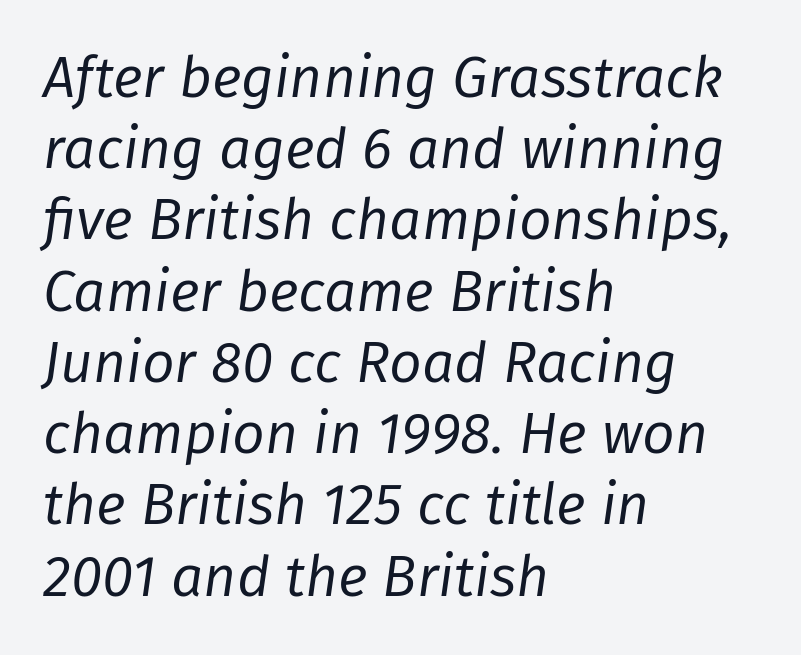
{"italic": "yes", "lean": "right", "slant_degrees": 8, "bold": "no", "weight": "regular", "width": "normal", "stroke_contrast": "low", "x_height": "medium", "monospaced": "no", "underline": "no", "align": "left", "line_spacing": "normal", "line_spacing_ratio": 1.25, "letter_spacing": "normal", "letter_spacing_em": 0.0, "glyph_px": 57}
